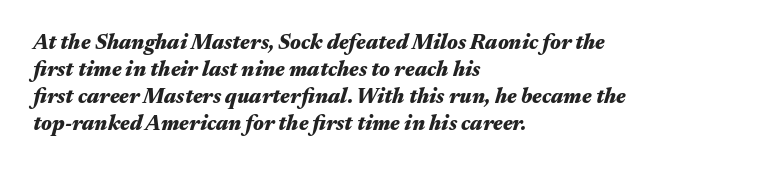
Q: Is the text bold? A: Yes.
Q: Is the text italic (slanted)? A: Yes, it leans right by about 17 degrees.
Q: Is the text underlined? A: No.
Q: How is the paragraph aligned? A: Left-aligned.
Q: Is the spacing between letters normal or unusually wide? A: Normal.
Q: Is the spacing between lines tight, normal or loose? A: Normal.
